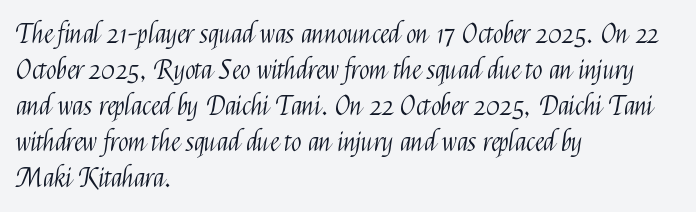
A clean baseline with only descenders dipping below it. The letterforms sit shoulder to shoulder at normal distance. The compositor pushed each line to the left boundary.
